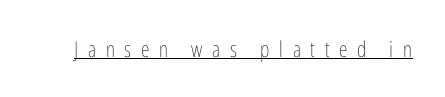
The image shows 22 px text type, upright; set unusually wide letter spacing (+0.44 em), underlined.
